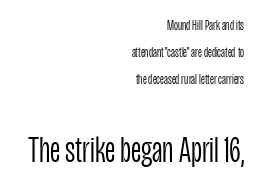
Q: Is the text bold? A: No.
Q: Is the text italic (slanted)? A: No, it is upright.
Q: Is the typeface a serif or a sans-serif typeface? A: Sans-serif.
Q: Is the text underlined? A: No.
Q: How is the paragraph aligned? A: Right-aligned.
Q: Is the spacing between letters normal or unusually wide? A: Normal.
Q: Is the spacing between lines tight, normal or loose? A: Loose.
Q: Which block of text is set in a larger size, the first (top) or the second (bottom)? A: The second (bottom) one.
Q: Width (condensed, normal, or wide)? A: Condensed.
Q: Stroke contrast? A: Low.
Q: x-height? A: Large.
Q: Monospaced? A: No.
